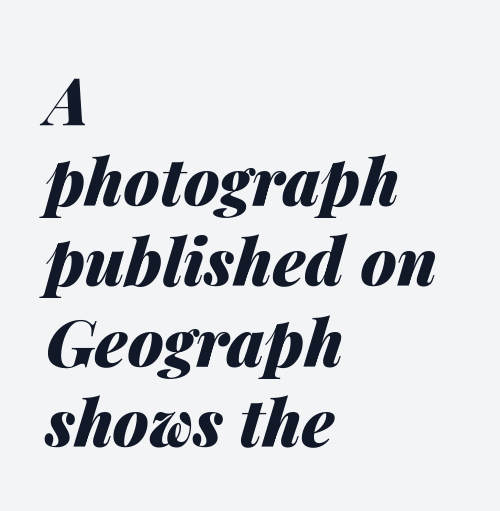
Q: Is the text bold? A: Yes.
Q: Is the text italic (slanted)? A: Yes, it leans right by about 14 degrees.
Q: Is the text underlined? A: No.
Q: How is the paragraph aligned? A: Left-aligned.
Q: Is the spacing between letters normal or unusually wide? A: Normal.
Q: Width (condensed, normal, or wide)? A: Normal.
Q: Stroke contrast? A: Medium.
Q: x-height? A: Medium.
Q: Monospaced? A: No.
